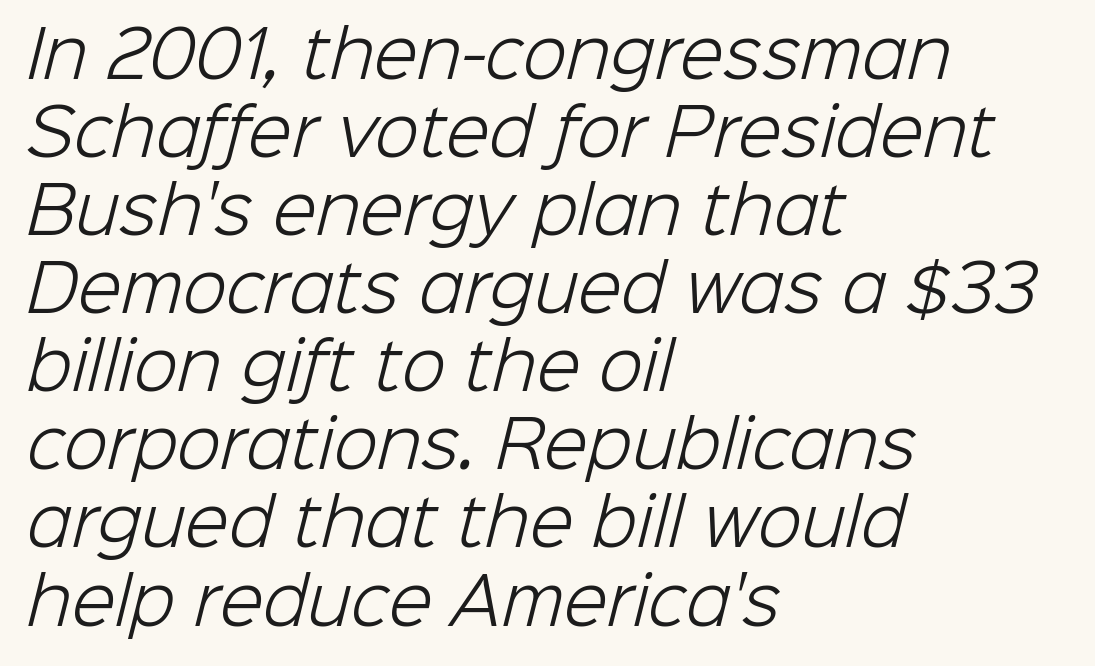
Nobody drew a line under any word here. If you drew a ruler down the left edge, every line would touch it. The passage shown is typed in a proportional face where columns would drift. Typographically, this falls in the sans-serif category. The characters are drawn with everyday or finer stroke widths. In terms of letterspacing, this is plain default setting.
